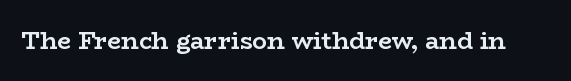
What stands out about the letter spacing? Nothing — it is the standard amount. Upright lettering throughout. Bold? Absolutely — the strokes are thick and heavy. The glyphs are unaccompanied by any horizontal stroke below them.
